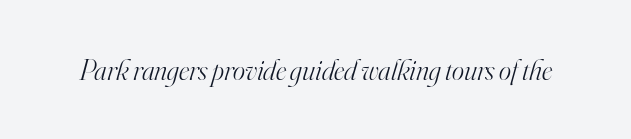
{"serif": "yes", "italic": "yes", "lean": "right", "slant_degrees": 16, "bold": "no", "weight": "light", "width": "normal", "stroke_contrast": "high", "x_height": "small", "monospaced": "no", "underline": "no", "letter_spacing": "normal", "letter_spacing_em": 0.0, "glyph_px": 29}
